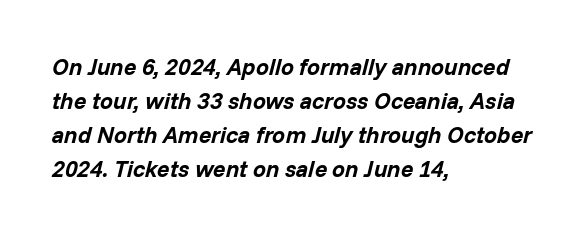
{"italic": "yes", "lean": "right", "slant_degrees": 14, "bold": "yes", "underline": "no", "align": "left", "line_spacing": "normal", "line_spacing_ratio": 1.48, "letter_spacing": "normal", "letter_spacing_em": 0.0, "glyph_px": 23}
